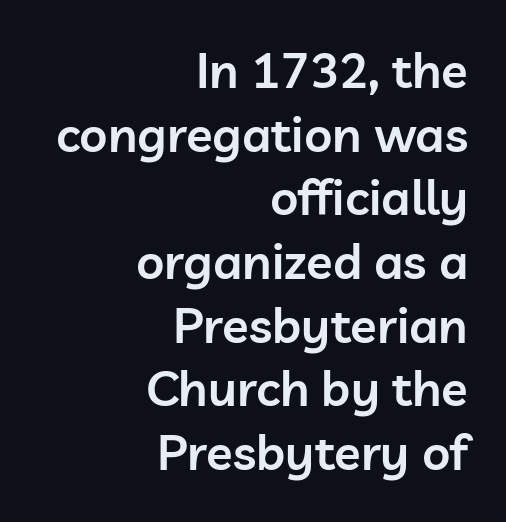
The font is running at a semibold setting, under full bold. The rendering shows plain stroke endings on the letterforms — a sans-serif design. The rendering uses natural spacing where letterforms have individual widths. All the whitespace from short lines collects on the left. The rendering uses a moderate line-height, typical for paragraphs. Beneath every word, the page is bare.
